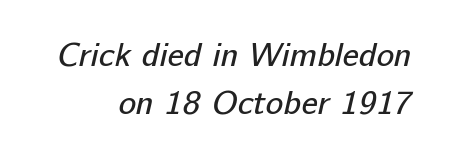
{"serif": "no", "bold": "no", "weight": "regular", "width": "normal", "stroke_contrast": "low", "x_height": "medium", "monospaced": "no", "underline": "no", "align": "right", "line_spacing": "normal", "line_spacing_ratio": 1.45, "letter_spacing": "normal", "letter_spacing_em": 0.0, "glyph_px": 33}
